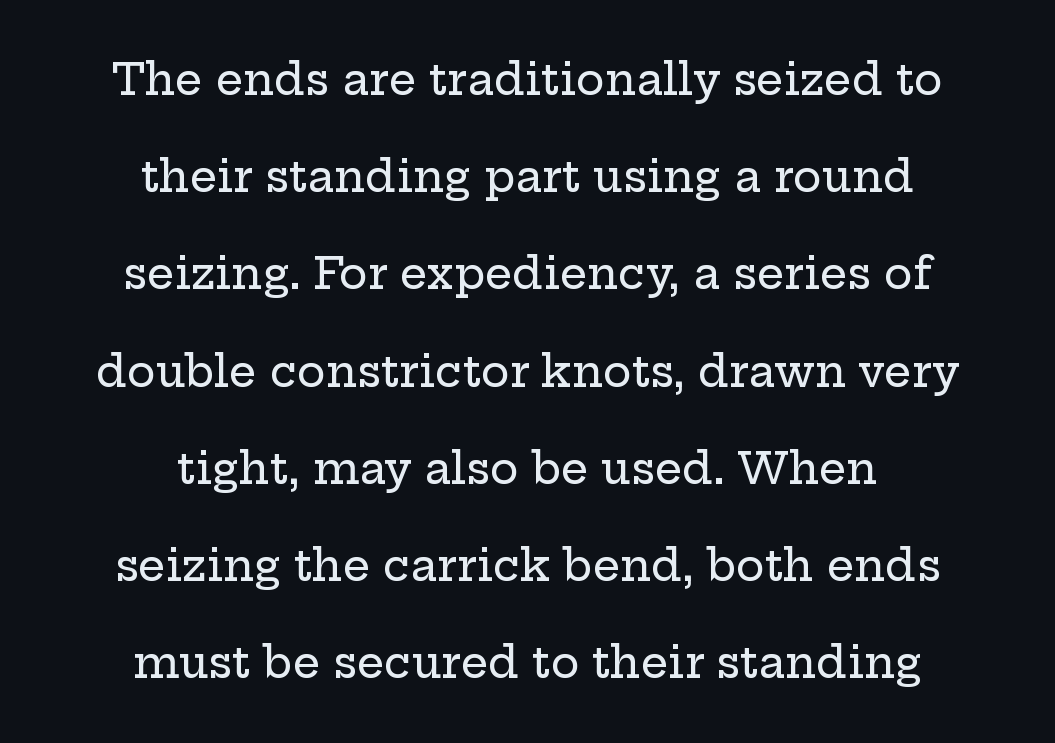
{"serif": "yes", "italic": "no", "width": "wide", "stroke_contrast": "low", "x_height": "medium", "monospaced": "no", "underline": "no", "align": "center", "line_spacing": "loose", "line_spacing_ratio": 2.26, "letter_spacing": "normal", "letter_spacing_em": 0.0, "glyph_px": 43}
